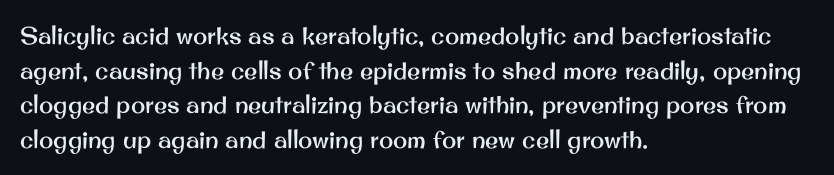
The compositor pushed each line to the left boundary. Compared with typical paragraphs, the rows here are spaced about the same. Here the glyphs are tracked normally, forming tight word shapes. Check the space under the baseline: it is left empty. You can tell it's not italic because the verticals are truly vertical.
